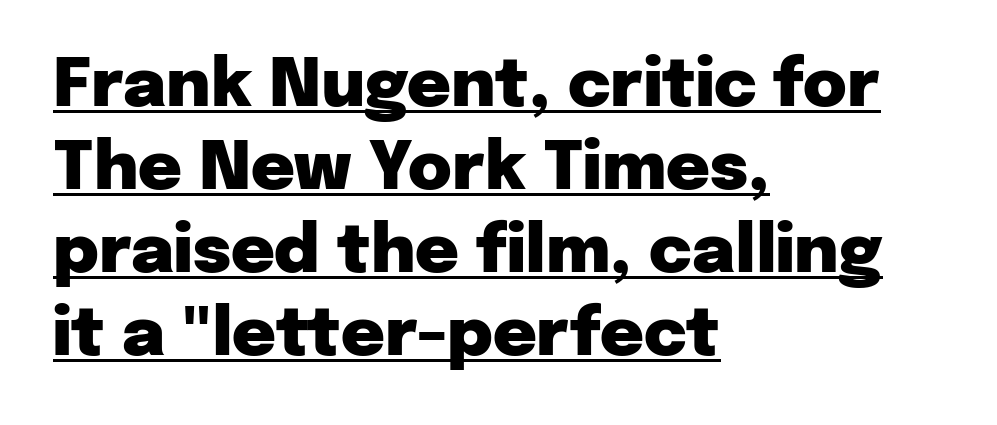
{"serif": "no", "italic": "no", "bold": "yes", "weight": "heavy", "width": "normal", "stroke_contrast": "low", "x_height": "medium", "monospaced": "no", "underline": "yes", "align": "left", "line_spacing_ratio": 1.24, "letter_spacing": "normal", "letter_spacing_em": 0.0, "glyph_px": 67}
